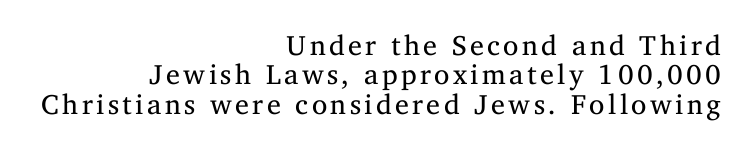
Q: Is the text bold? A: No.
Q: Is the text italic (slanted)? A: No, it is upright.
Q: Is the typeface a serif or a sans-serif typeface? A: Serif.
Q: Is the text underlined? A: No.
Q: How is the paragraph aligned? A: Right-aligned.
Q: Is the spacing between lines tight, normal or loose? A: Tight.
Q: Width (condensed, normal, or wide)? A: Normal.
Q: Stroke contrast? A: Medium.
Q: x-height? A: Medium.
Q: Monospaced? A: No.
